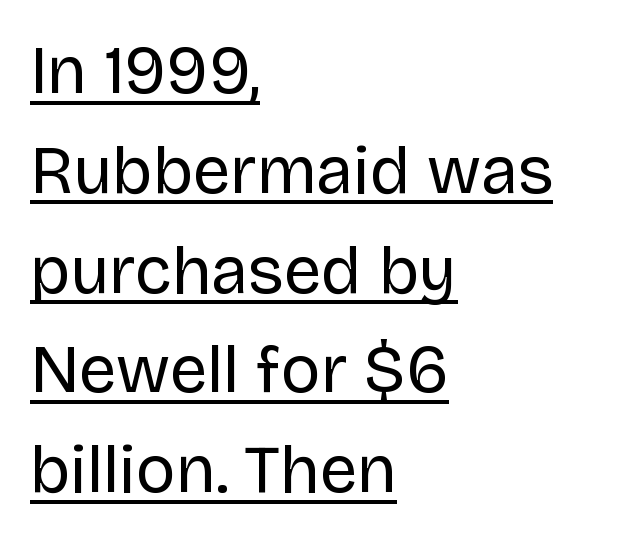
The image shows 67 px regular-weight sans-serif type, upright; set left-aligned, normal line spacing (1.49x), normal letter spacing, underlined; low stroke contrast and a large x-height.
